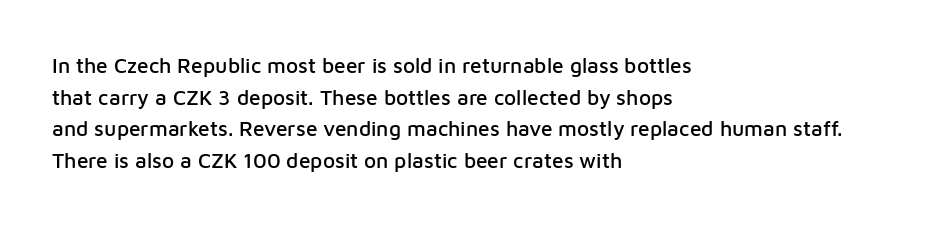
Has an underline been added? It has not. Do the letters lean? They stand straight. Notice how descenders clear the ascenders below comfortably — that's standard leading. The line texture is even and compact thanks to regular tracking.
